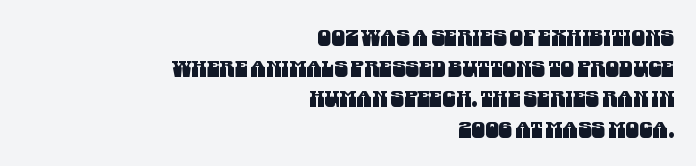
The image shows 22 px text type; set right-aligned, normal line spacing (1.39x), normal letter spacing, not underlined.
